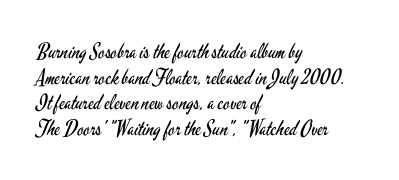
Does extra space separate the letters? No, they use regular spacing. The passage is arranged the way most books set body copy — flush left. The area under the type is left untouched. The face looks like a standard text weight, possibly lighter.
